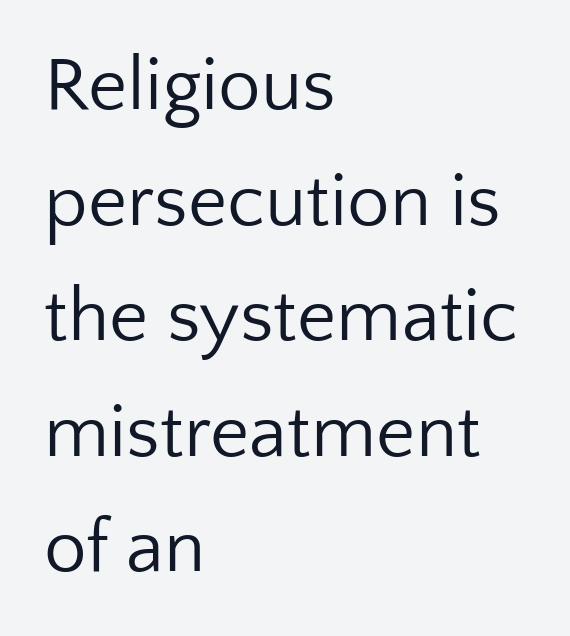
These lines sit exactly where default settings would place them. Classification — sans serif. These lines are rendered in a variable-pitch font. The compositor pushed each line to the left boundary.
